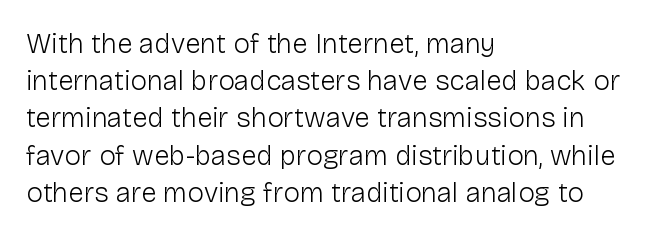
The typeface has the unassuming heft of standard copy or less. The paragraph shown leans on its left margin. The rendering shows plain stroke endings on the letterforms — a sans-serif design. This rendering leaves character spacing at its baseline value. Bare-footed words on every line. Tall strokes in this sample are plumb rather than angled.
